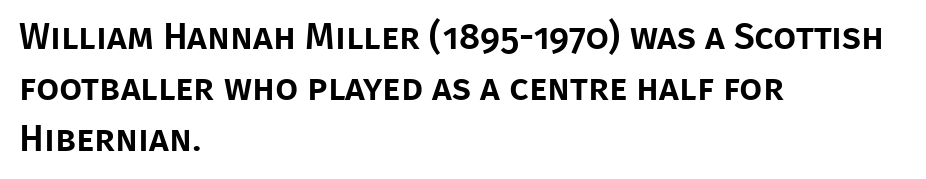
{"serif": "no", "italic": "no", "width": "normal", "stroke_contrast": "low", "x_height": "large", "monospaced": "no", "underline": "no", "align": "left", "line_spacing": "normal", "line_spacing_ratio": 1.38, "letter_spacing": "normal", "letter_spacing_em": 0.0, "glyph_px": 37}
